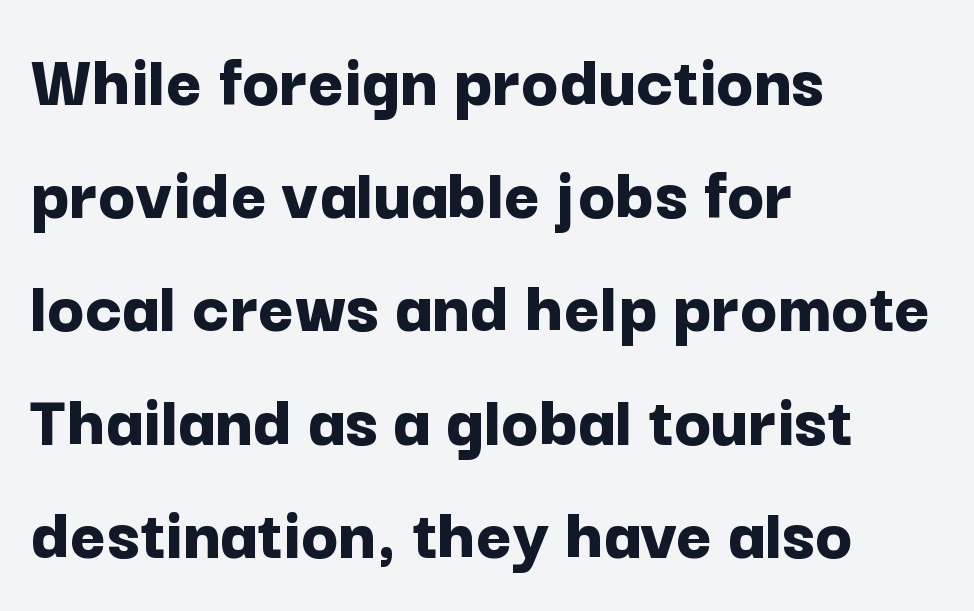
Typesetter's note: full bold, strokes at maximum text heaviness. Short note: letters normally spaced. Think of a printed novel: that variable character pitch is what you see here. Short and long lines alike share a common starting point at left. Whoever set this chose a conventional vertical rhythm.
